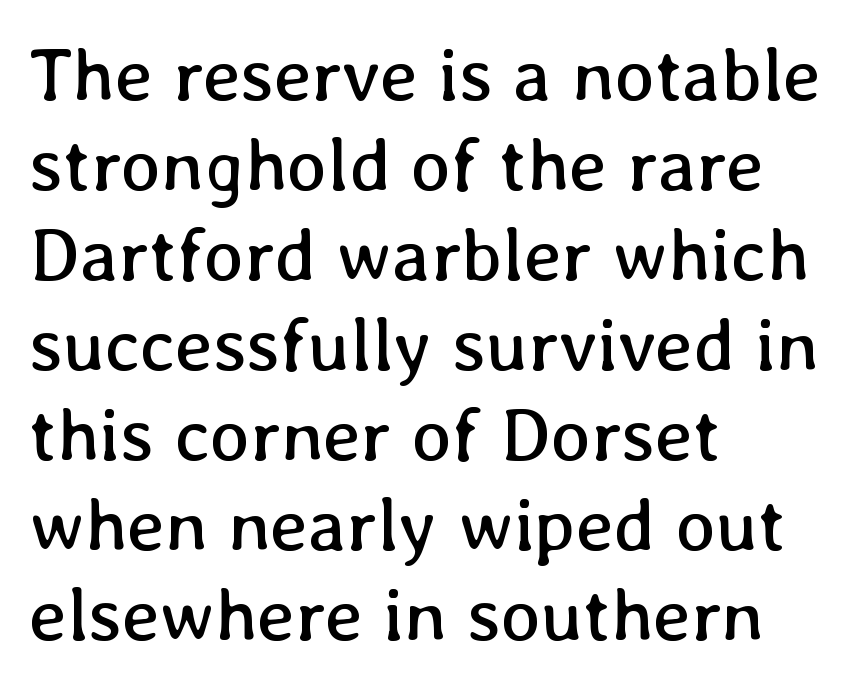
The image shows 75 px regular-weight type, upright; set left-aligned, line spacing 1.2x, normal letter spacing, not underlined; low stroke contrast and a medium x-height.
